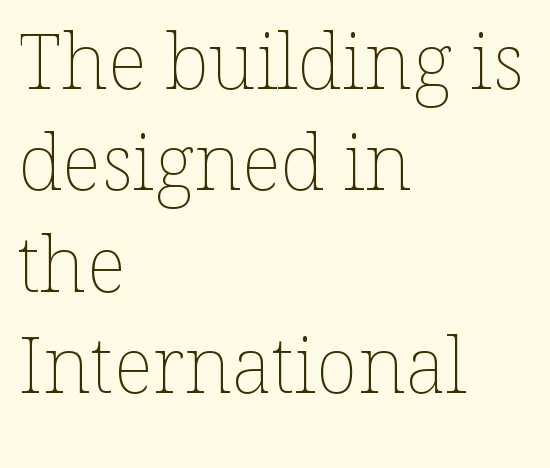
{"italic": "no", "bold": "no", "weight": "thin", "width": "normal", "stroke_contrast": "low", "x_height": "medium", "monospaced": "no", "underline": "no", "align": "left", "line_spacing": "normal", "line_spacing_ratio": 1.3, "letter_spacing": "normal", "letter_spacing_em": 0.0, "glyph_px": 78}
